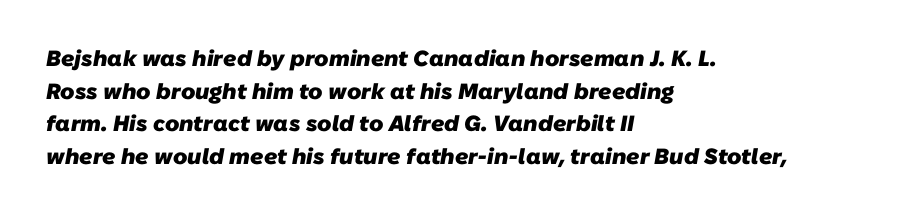
The image shows 22 px bold type; set left-aligned, normal line spacing (1.48x), normal letter spacing, not underlined.
